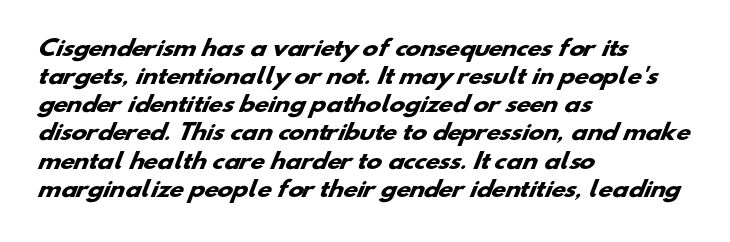
Q: Is the text bold? A: Yes.
Q: Is the text underlined? A: No.
Q: How is the paragraph aligned? A: Left-aligned.
Q: Is the spacing between letters normal or unusually wide? A: Normal.
Q: Is the spacing between lines tight, normal or loose? A: Normal.
